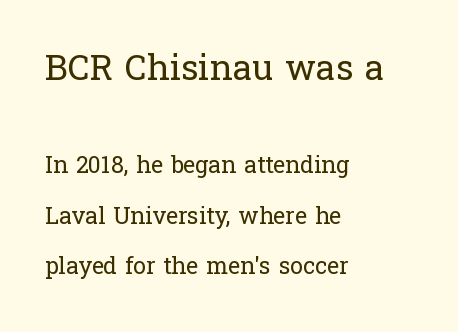
{"serif": "yes", "italic": "no", "bold": "no", "weight": "regular", "width": "normal", "stroke_contrast": "low", "x_height": "medium", "monospaced": "no", "underline": "no", "align": "left", "line_spacing": "loose", "line_spacing_ratio": 2.2, "letter_spacing": "normal", "letter_spacing_em": 0.0, "larger_block": "first", "size_ratio": 1.52, "glyph_px": 35}
